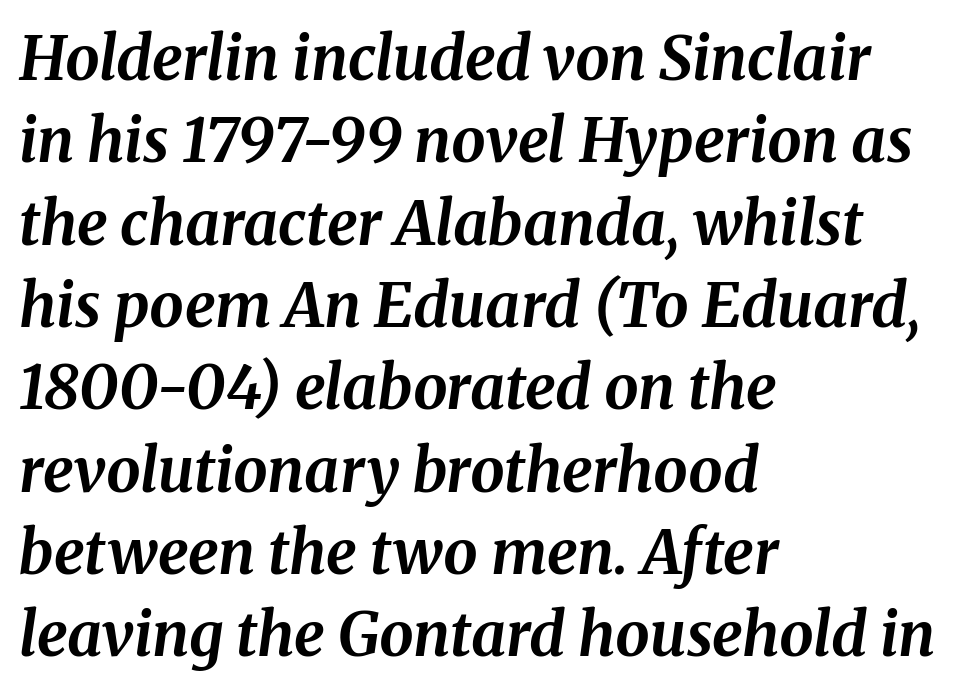
Q: Is the text bold? A: Yes.
Q: Is the text italic (slanted)? A: Yes, it leans right by about 8 degrees.
Q: Is the text underlined? A: No.
Q: How is the paragraph aligned? A: Left-aligned.
Q: Is the spacing between letters normal or unusually wide? A: Normal.
Q: Is the spacing between lines tight, normal or loose? A: Normal.
Q: Width (condensed, normal, or wide)? A: Normal.
Q: Stroke contrast? A: Medium.
Q: x-height? A: Medium.
Q: Monospaced? A: No.
